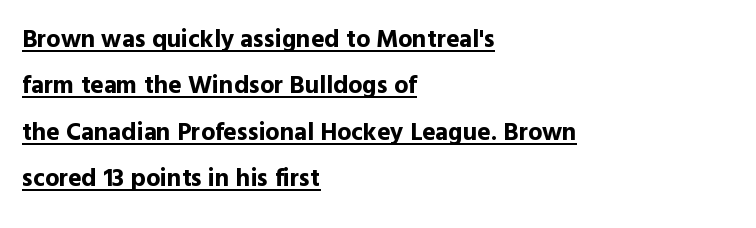
The image shows 25 px bold type, upright; set left-aligned, line spacing 1.86x, normal letter spacing, underlined.
